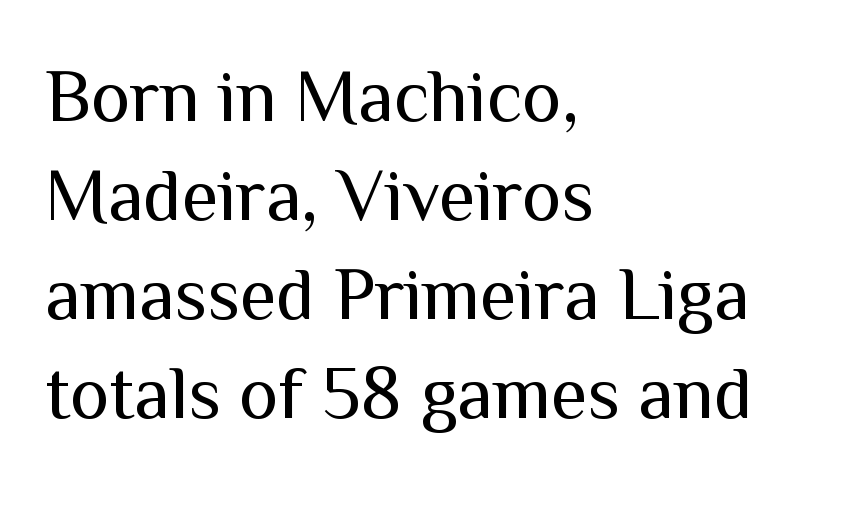
Q: Is the text bold? A: No.
Q: Is the text italic (slanted)? A: No, it is upright.
Q: Is the typeface a serif or a sans-serif typeface? A: Sans-serif.
Q: Is the text underlined? A: No.
Q: How is the paragraph aligned? A: Left-aligned.
Q: Is the spacing between letters normal or unusually wide? A: Normal.
Q: Is the spacing between lines tight, normal or loose? A: Normal.
Q: Width (condensed, normal, or wide)? A: Normal.
Q: Stroke contrast? A: Medium.
Q: x-height? A: Medium.
Q: Monospaced? A: No.
